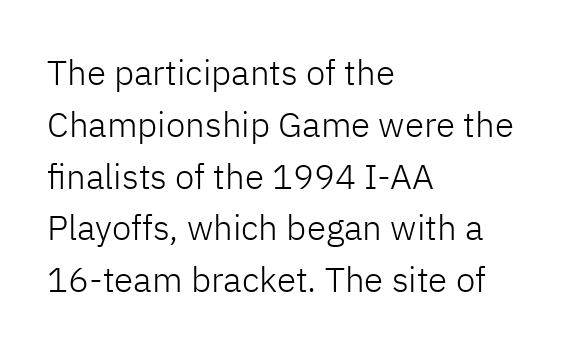
Q: Is the text bold? A: No.
Q: Is the text italic (slanted)? A: No, it is upright.
Q: Is the typeface a serif or a sans-serif typeface? A: Sans-serif.
Q: Is the text underlined? A: No.
Q: How is the paragraph aligned? A: Left-aligned.
Q: Is the spacing between letters normal or unusually wide? A: Normal.
Q: Is the spacing between lines tight, normal or loose? A: Normal.
Q: Width (condensed, normal, or wide)? A: Normal.
Q: Stroke contrast? A: Low.
Q: x-height? A: Medium.
Q: Monospaced? A: No.
